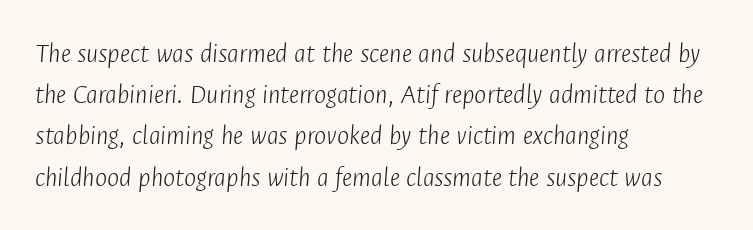
{"italic": "yes", "lean": "right", "slant_degrees": 4, "bold": "no", "weight": "light", "width": "condensed", "stroke_contrast": "low", "x_height": "medium", "monospaced": "no", "underline": "no", "align": "left", "line_spacing": "normal", "line_spacing_ratio": 1.42, "letter_spacing": "normal", "letter_spacing_em": 0.0, "glyph_px": 29}
